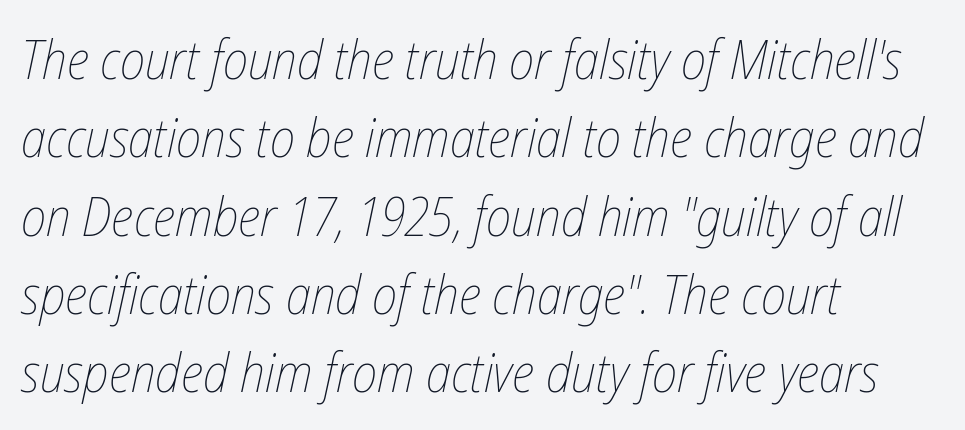
The typesetting does not lean heavy: it is not bold. Characters follow at the spacing the type designer built in. If you drew a ruler down the left edge, every line would touch it. The lines sit at an ordinary, default distance from one another. Here the designer chose a conventional face with non-uniform glyph widths. The strip under each line holds only bare page.
